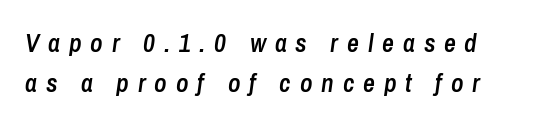
The image shows 26 px text type, italic (leaning right); set left-aligned, normal line spacing (1.52x), unusually wide letter spacing (+0.34 em), not underlined.
